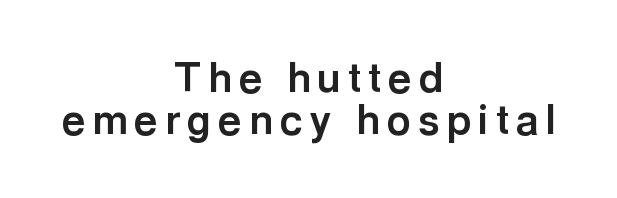
The image shows 41 px bold sans-serif type, upright; set centered, tight line spacing (1.02x), not underlined; a medium x-height.
